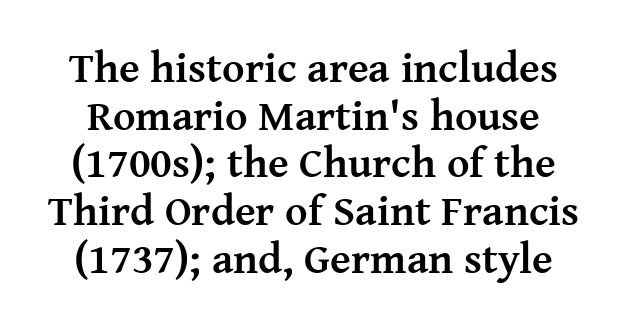
Emphasis by weight is at full strength: bold. The vertical gap from one line to the next is small. This is the regular roman posture of the typeface. The string is rendered with underlining switched off. Inter-character spacing is left at the font's built-in metrics.
